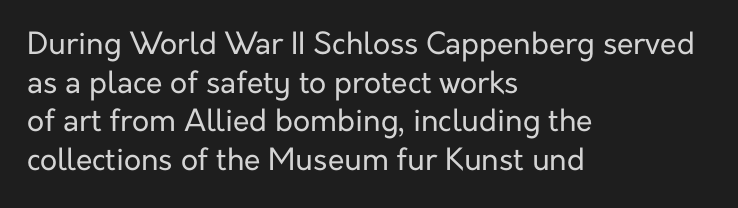
Classification — sans serif. The line texture is even and compact thanks to regular tracking. No italicization has been applied; the sample stays upright. Has an underline been added? It has not.
